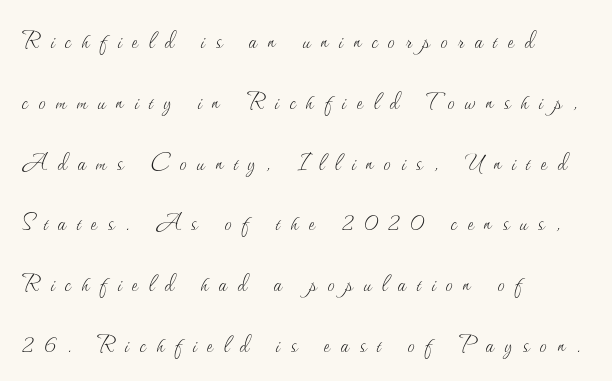
Q: Is the text bold? A: No.
Q: Is the text italic (slanted)? A: Yes.
Q: Is the text underlined? A: No.
Q: How is the paragraph aligned? A: Left-aligned.
Q: Is the spacing between letters normal or unusually wide? A: Unusually wide.
Q: Is the spacing between lines tight, normal or loose? A: Loose.
Q: Width (condensed, normal, or wide)? A: Normal.
Q: Stroke contrast? A: Medium.
Q: x-height? A: Small.
Q: Monospaced? A: No.
